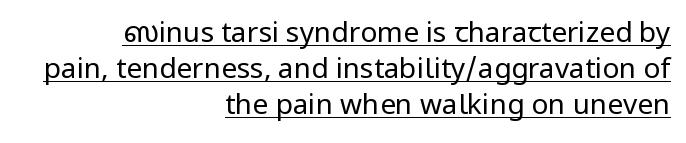
Looks like someone drew a line under every word here. A typesetter would call this zero additional tracking. Note the varied advance widths — an 'i' is clearly narrower than an 'm'. The weight would be labelled regular, book, light, or lighter still. Vertical spacing — default.
